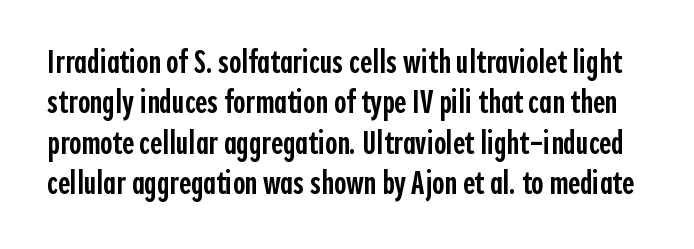
The text was rendered using a sans face with plain stroke endings. This sample uses plain, unmodified letter spacing. The strip under each line holds only bare page. Typesetter's note: demi weight, one step under bold.
